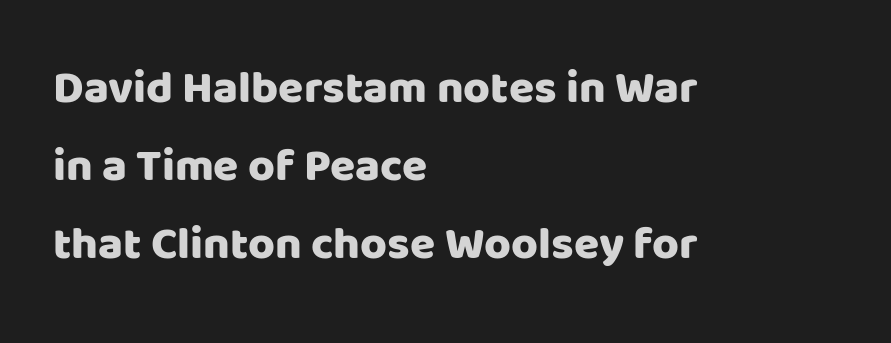
{"serif": "no", "italic": "no", "width": "normal", "stroke_contrast": "low", "x_height": "large", "monospaced": "no", "underline": "no", "align": "left", "line_spacing": "normal", "line_spacing_ratio": 1.7, "letter_spacing": "normal", "letter_spacing_em": 0.0, "glyph_px": 46}
